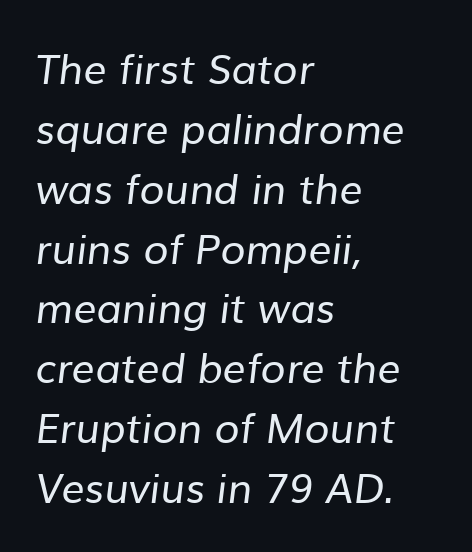
Q: Is the text bold? A: No.
Q: Is the typeface a serif or a sans-serif typeface? A: Sans-serif.
Q: Is the text underlined? A: No.
Q: How is the paragraph aligned? A: Left-aligned.
Q: Is the spacing between letters normal or unusually wide? A: Normal.
Q: Is the spacing between lines tight, normal or loose? A: Normal.
Q: Width (condensed, normal, or wide)? A: Normal.
Q: Stroke contrast? A: Low.
Q: x-height? A: Medium.
Q: Monospaced? A: No.
